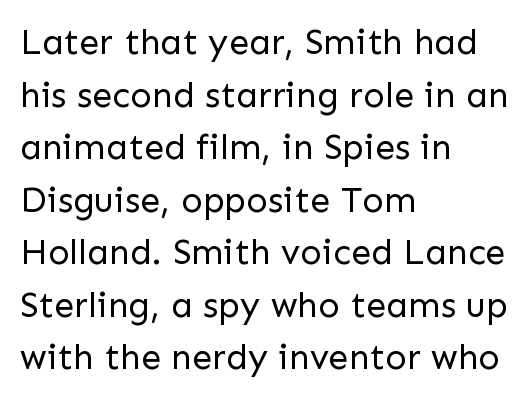
{"serif": "no", "italic": "no", "bold": "no", "weight": "regular", "width": "normal", "stroke_contrast": "low", "x_height": "medium", "monospaced": "no", "underline": "no", "align": "left", "line_spacing": "normal", "line_spacing_ratio": 1.46, "letter_spacing": "normal", "letter_spacing_em": 0.0, "glyph_px": 36}
